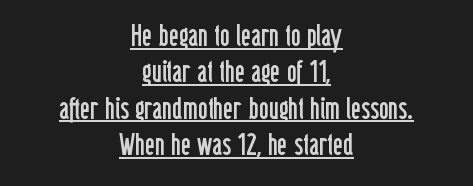
The image shows 30 px regular-weight, condensed sans-serif type, upright; set centered, line spacing 1.21x, normal letter spacing, underlined; low stroke contrast and a medium x-height.
